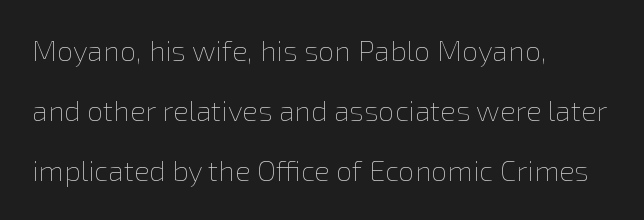
The image shows 29 px thin type, upright; set left-aligned, loose line spacing (2.07x), normal letter spacing, not underlined; low stroke contrast and a medium x-height.
